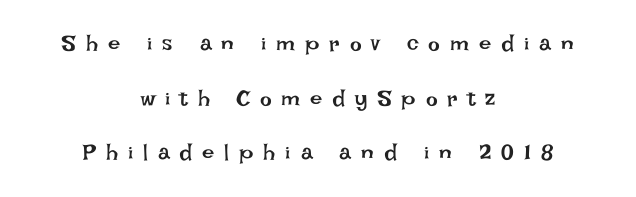
Q: Is the text bold? A: No.
Q: Is the text italic (slanted)? A: No, it is upright.
Q: Is the text underlined? A: No.
Q: How is the paragraph aligned? A: Centered.
Q: Is the spacing between letters normal or unusually wide? A: Unusually wide.
Q: Is the spacing between lines tight, normal or loose? A: Loose.
